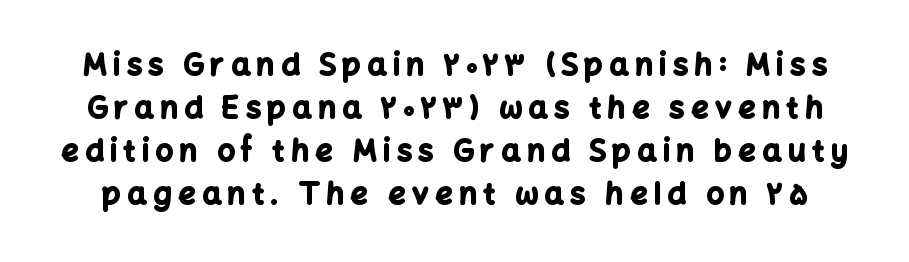
The image shows 30 px bold sans-serif type, upright; set normal line spacing (1.43x), unusually wide letter spacing (+0.22 em), not underlined; low stroke contrast and a medium x-height.
